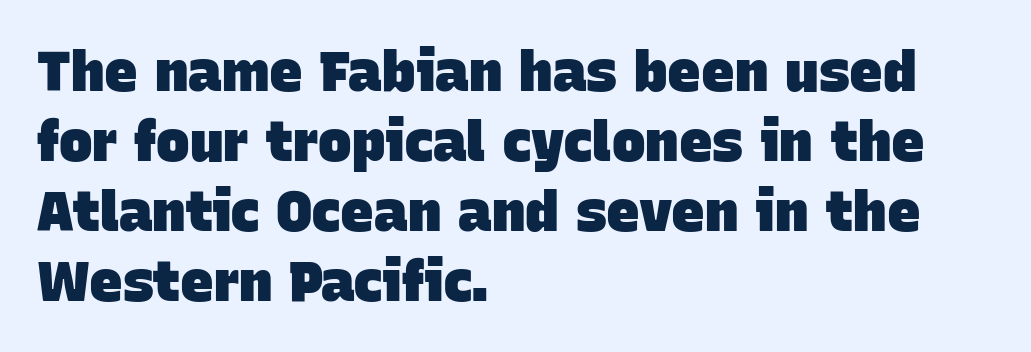
The glyphs in this specimen are sans serif. Vertically, the passage feels balanced, rows spaced as you'd expect. The rendering uses a bold face; every stroke is thick and dark. Anything drawn beneath the words? Only blank space. Casual observation: everything's shoved over to the left.
